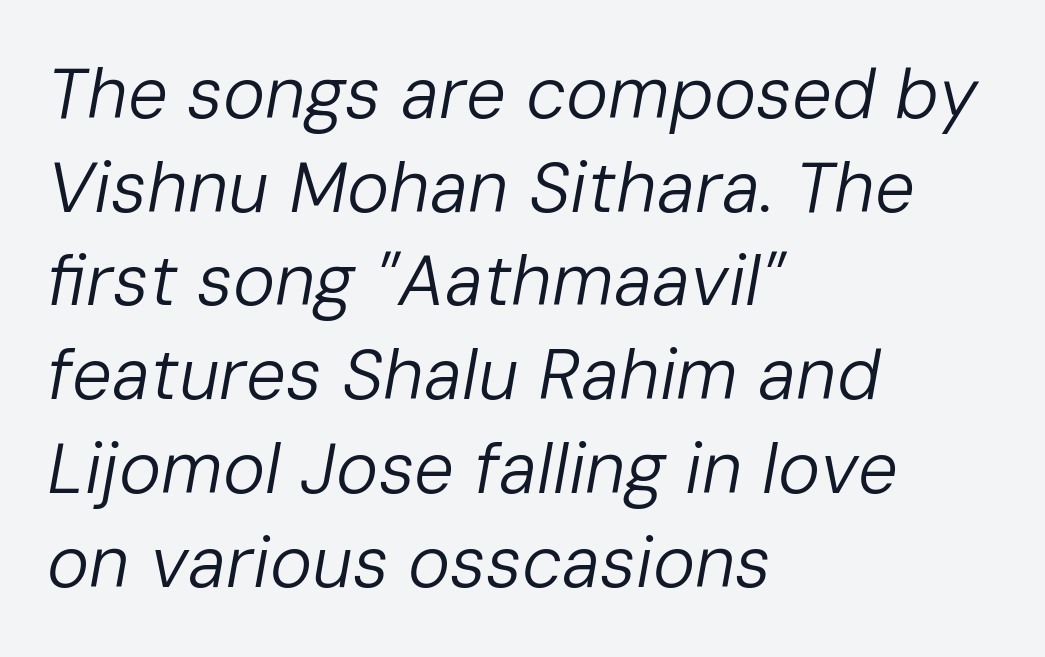
{"italic": "yes", "lean": "right", "slant_degrees": 10, "bold": "no", "weight": "regular", "width": "normal", "stroke_contrast": "low", "x_height": "medium", "monospaced": "no", "underline": "no", "align": "left", "line_spacing": "normal", "line_spacing_ratio": 1.32, "letter_spacing": "normal", "letter_spacing_em": 0.0, "glyph_px": 71}
